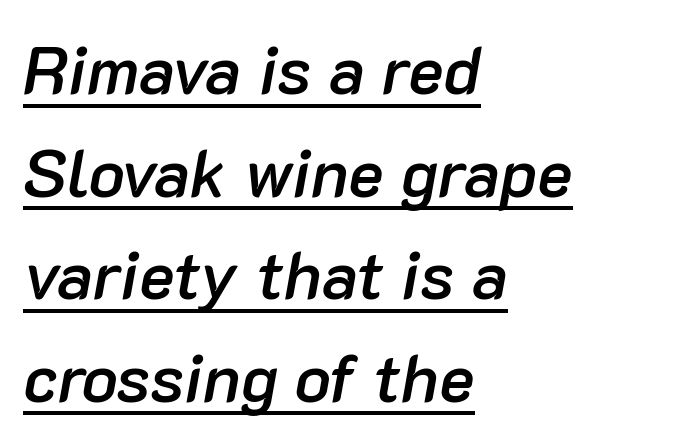
The image shows 67 px semibold type, italic (leaning right); set left-aligned, normal line spacing (1.53x), normal letter spacing, underlined; low stroke contrast and a medium x-height.
